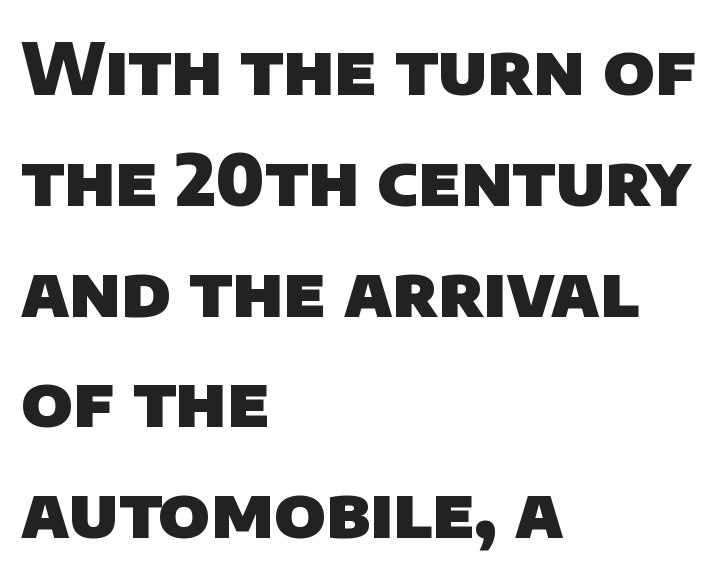
The image shows 71 px heavy sans-serif type; set left-aligned, normal line spacing (1.56x), normal letter spacing, not underlined; low stroke contrast and a large x-height.
